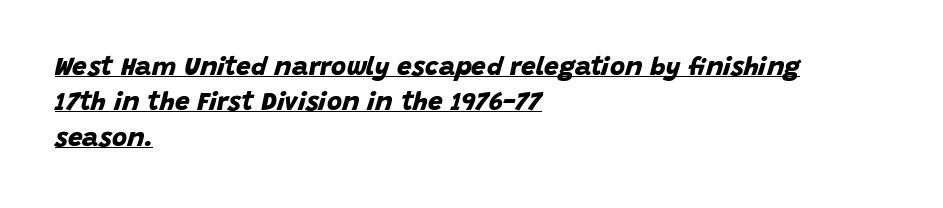
{"bold": "yes", "underline": "yes", "align": "left", "line_spacing": "normal", "line_spacing_ratio": 1.36, "letter_spacing": "normal", "letter_spacing_em": 0.0, "glyph_px": 26}
